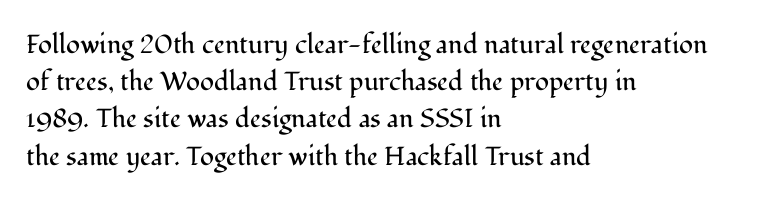
The image shows 26 px text type, upright; set left-aligned, normal line spacing (1.43x), normal letter spacing, not underlined.
